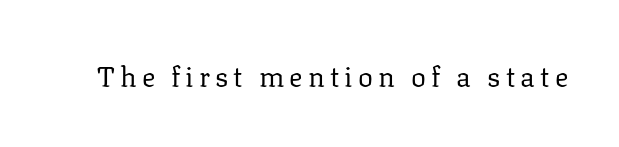
{"serif": "yes", "italic": "no", "bold": "no", "weight": "regular", "width": "normal", "stroke_contrast": "low", "x_height": "medium", "monospaced": "no", "underline": "no", "glyph_px": 28}
